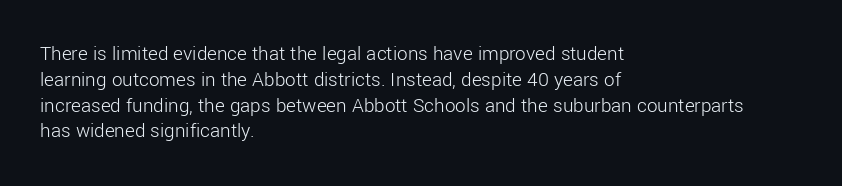
{"italic": "no", "bold": "no", "underline": "no", "align": "left", "line_spacing_ratio": 1.23, "letter_spacing": "normal", "letter_spacing_em": 0.0, "glyph_px": 21}
